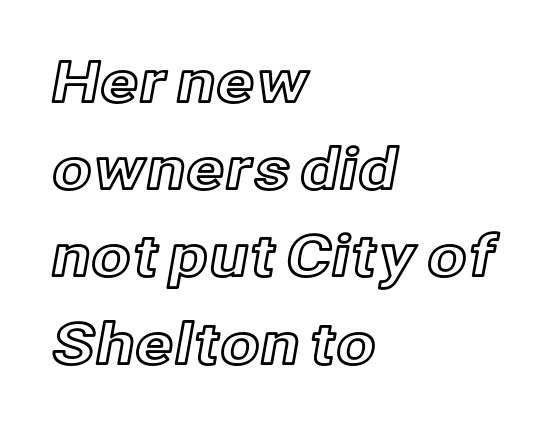
{"width": "normal", "x_height": "medium", "monospaced": "no", "underline": "no", "align": "left", "line_spacing": "normal", "line_spacing_ratio": 1.53, "letter_spacing": "normal", "letter_spacing_em": 0.0, "glyph_px": 57}
